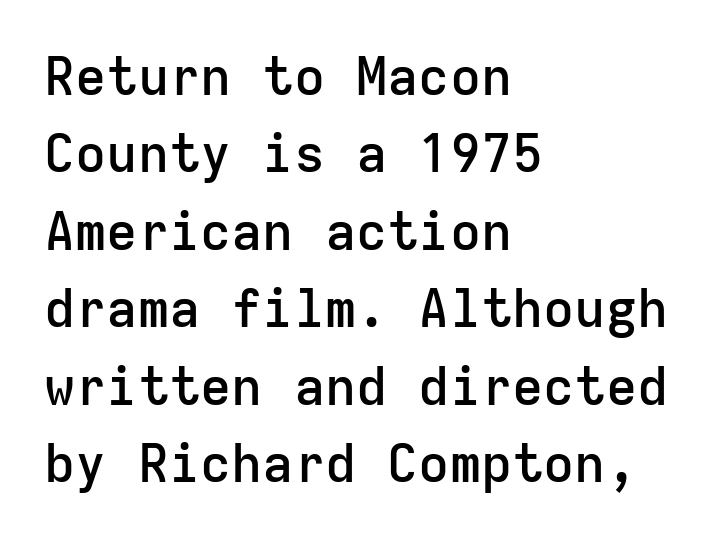
{"serif": "no", "italic": "no", "bold": "semi", "weight": "semibold", "width": "normal", "stroke_contrast": "low", "x_height": "medium", "monospaced": "yes", "underline": "no", "align": "left", "line_spacing": "normal", "line_spacing_ratio": 1.49, "letter_spacing": "normal", "letter_spacing_em": 0.0, "glyph_px": 52}
